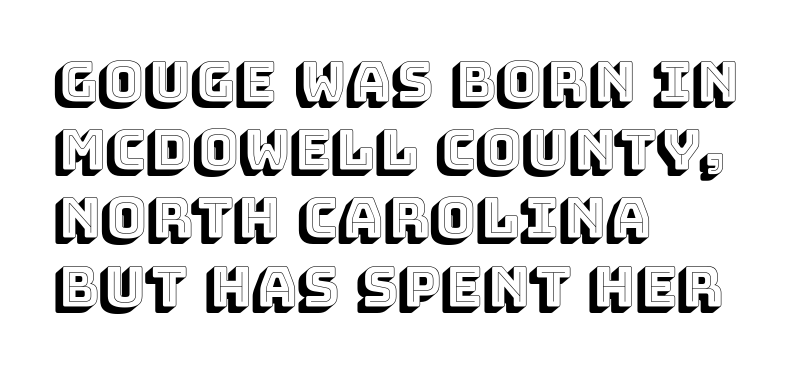
{"italic": "no", "width": "normal", "x_height": "large", "monospaced": "no", "underline": "no", "align": "left", "line_spacing_ratio": 1.24, "letter_spacing": "normal", "letter_spacing_em": 0.0, "glyph_px": 55}
